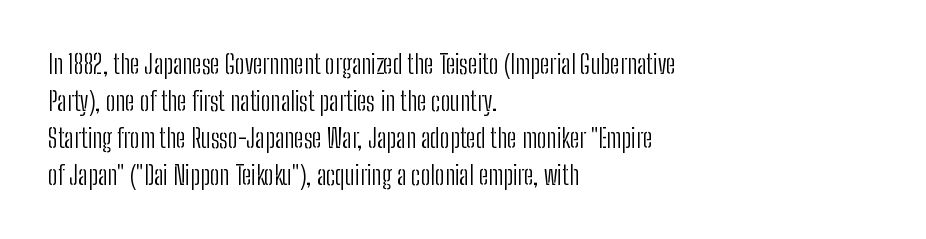
{"italic": "no", "bold": "no", "underline": "no", "align": "left", "line_spacing": "normal", "line_spacing_ratio": 1.42, "letter_spacing": "normal", "letter_spacing_em": 0.0, "glyph_px": 26}
